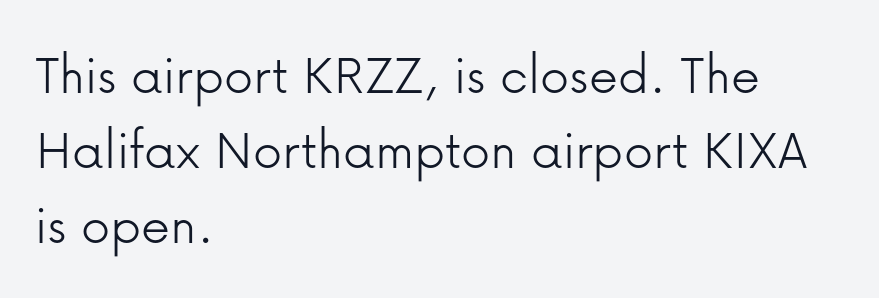
Q: Is the text bold? A: No.
Q: Is the text italic (slanted)? A: No, it is upright.
Q: Is the typeface a serif or a sans-serif typeface? A: Sans-serif.
Q: Is the text underlined? A: No.
Q: How is the paragraph aligned? A: Left-aligned.
Q: Is the spacing between letters normal or unusually wide? A: Normal.
Q: Is the spacing between lines tight, normal or loose? A: Normal.
Q: Width (condensed, normal, or wide)? A: Normal.
Q: Stroke contrast? A: Low.
Q: x-height? A: Medium.
Q: Monospaced? A: No.
